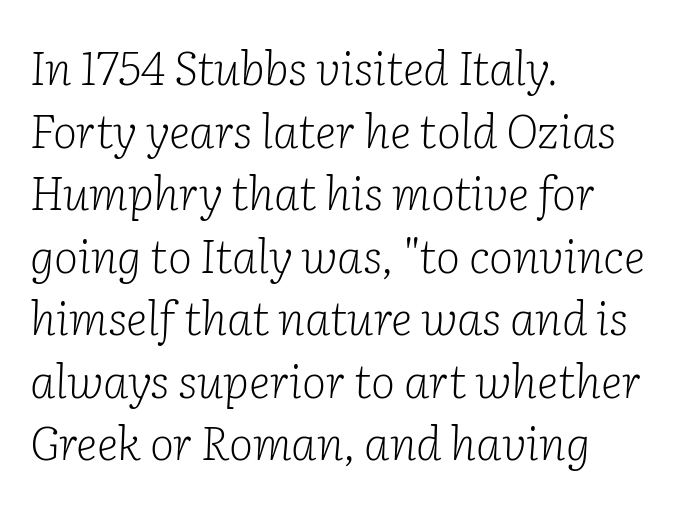
{"serif": "yes", "italic": "yes", "lean": "right", "slant_degrees": 2, "bold": "no", "weight": "light", "width": "normal", "stroke_contrast": "low", "x_height": "medium", "monospaced": "no", "underline": "no", "align": "left", "line_spacing": "normal", "line_spacing_ratio": 1.36, "letter_spacing": "normal", "letter_spacing_em": 0.0, "glyph_px": 46}
